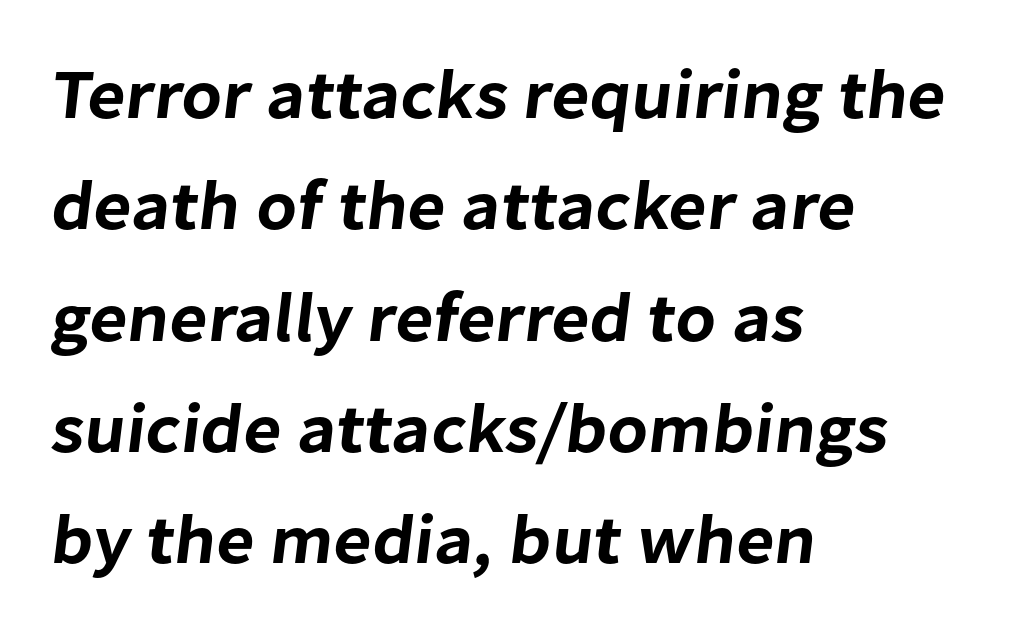
The image shows 70 px sans-serif type; set left-aligned, normal line spacing (1.59x), normal letter spacing, not underlined; low stroke contrast and a medium x-height.
